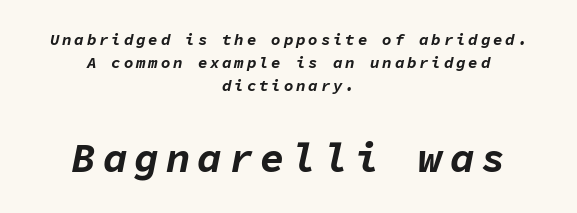
Scale increases going downward across the two blocks. No word sits above an underline. One glance says typical: line gaps are just what's usual. Notice how thick the strokes are: this is what a full bold looks like.
